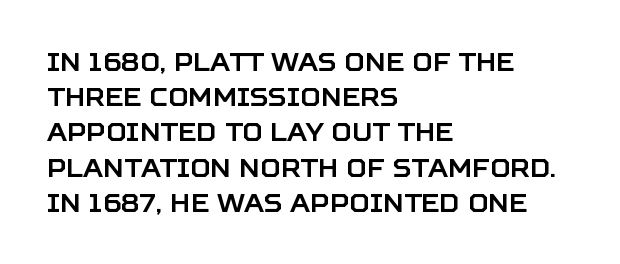
Posture: straight, roman, zero tilt. This rendering uses left alignment, leaving the right contour irregular. This sample keeps an unexceptional amount of space between lines. Bare-footed words on every line.
